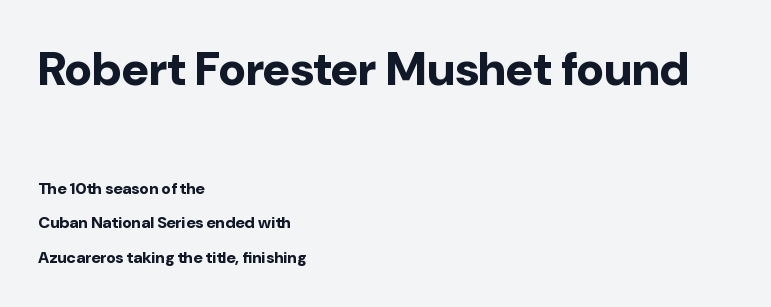
Letter spacing: default. Size hierarchy here favors the leading block over the trailing one. Notice how the passage keeps a crisp vertical edge on the left only. Nobody drew a line under any word here. Spacing verdict: proportional, widths tailored to each character.
